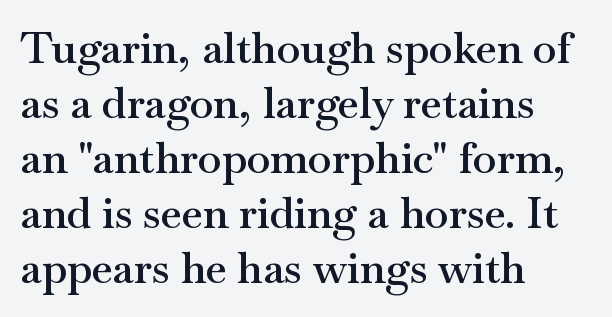
Q: Is the text bold? A: Semi-bold.
Q: Is the text italic (slanted)? A: No, it is upright.
Q: Is the typeface a serif or a sans-serif typeface? A: Serif.
Q: Is the text underlined? A: No.
Q: How is the paragraph aligned? A: Left-aligned.
Q: Is the spacing between letters normal or unusually wide? A: Normal.
Q: Is the spacing between lines tight, normal or loose? A: Normal.
Q: Width (condensed, normal, or wide)? A: Wide.
Q: Stroke contrast? A: Medium.
Q: x-height? A: Small.
Q: Monospaced? A: No.
